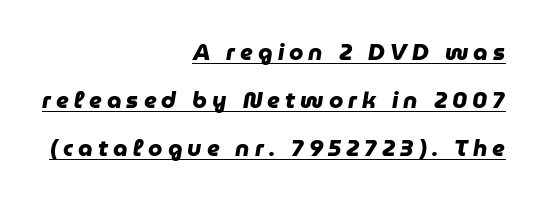
The image shows 23 px bold type; set right-aligned, loose line spacing (2.08x), unusually wide letter spacing (+0.22 em), underlined.
